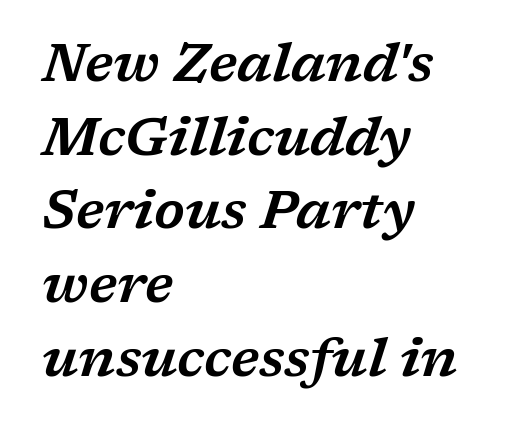
{"serif": "yes", "italic": "yes", "lean": "right", "slant_degrees": 17, "width": "wide", "stroke_contrast": "low", "x_height": "medium", "monospaced": "no", "underline": "no", "align": "left", "line_spacing": "normal", "line_spacing_ratio": 1.39, "letter_spacing": "normal", "letter_spacing_em": 0.0, "glyph_px": 53}
